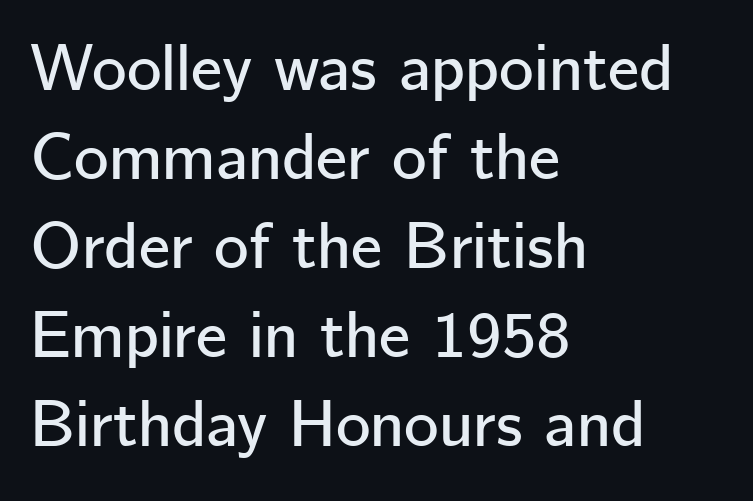
Q: Is the text italic (slanted)? A: No, it is upright.
Q: Is the typeface a serif or a sans-serif typeface? A: Sans-serif.
Q: Is the text underlined? A: No.
Q: How is the paragraph aligned? A: Left-aligned.
Q: Is the spacing between letters normal or unusually wide? A: Normal.
Q: Is the spacing between lines tight, normal or loose? A: Normal.
Q: Width (condensed, normal, or wide)? A: Normal.
Q: Stroke contrast? A: Low.
Q: x-height? A: Medium.
Q: Monospaced? A: No.
